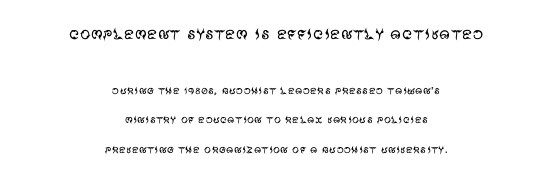
{"italic": "no", "bold": "no", "underline": "no", "align": "center", "line_spacing": "loose", "line_spacing_ratio": 2.13, "letter_spacing": "normal", "letter_spacing_em": 0.0, "larger_block": "first", "size_ratio": 1.5, "glyph_px": 21}
